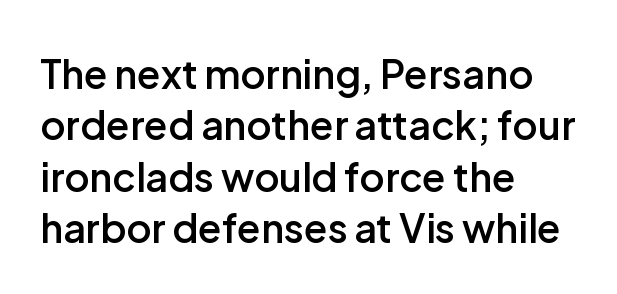
{"serif": "no", "italic": "no", "bold": "semi", "weight": "semibold", "width": "normal", "stroke_contrast": "low", "x_height": "medium", "monospaced": "no", "underline": "no", "align": "left", "line_spacing": "normal", "line_spacing_ratio": 1.32, "letter_spacing": "normal", "letter_spacing_em": 0.0, "glyph_px": 39}
